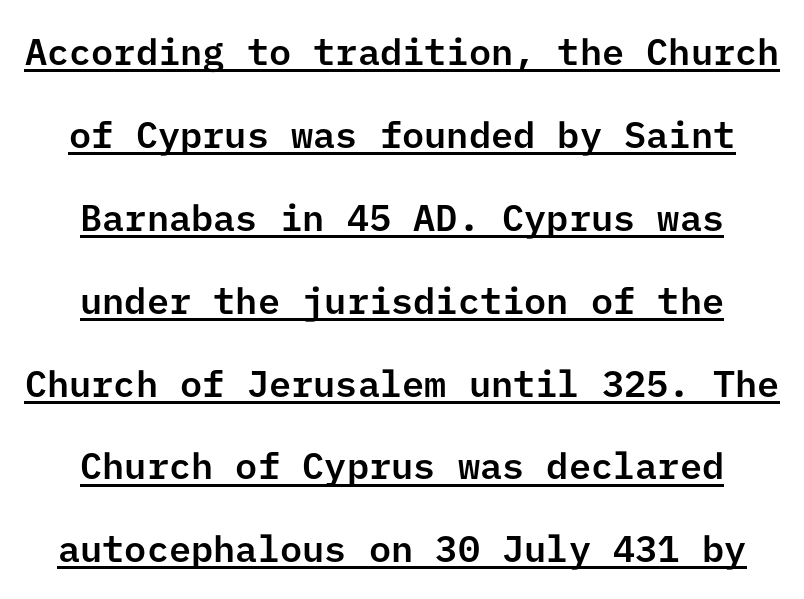
{"serif": "no", "italic": "no", "width": "normal", "stroke_contrast": "low", "x_height": "medium", "underline": "yes", "align": "center", "line_spacing": "loose", "line_spacing_ratio": 2.24, "letter_spacing": "normal", "letter_spacing_em": 0.0, "glyph_px": 37}
